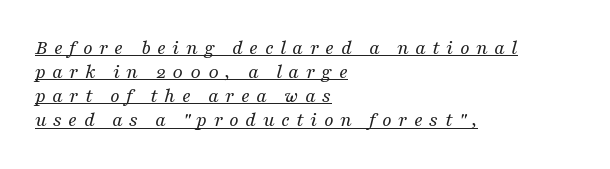
The image shows 21 px text type, italic (leaning right); set left-aligned, tight line spacing (1.15x), unusually wide letter spacing (+0.3 em), underlined.
